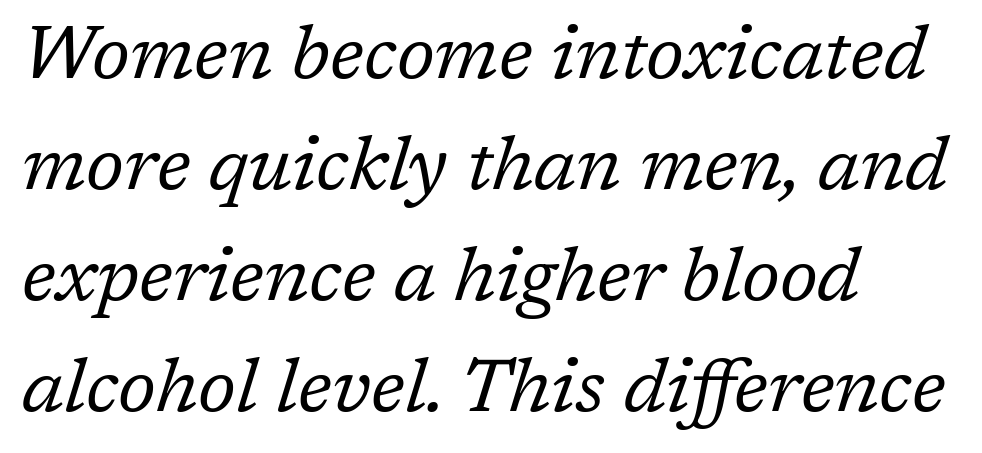
The image shows 75 px regular-weight serif type, italic (leaning right); set left-aligned, normal line spacing (1.48x), normal letter spacing, not underlined; low stroke contrast and a medium x-height.
